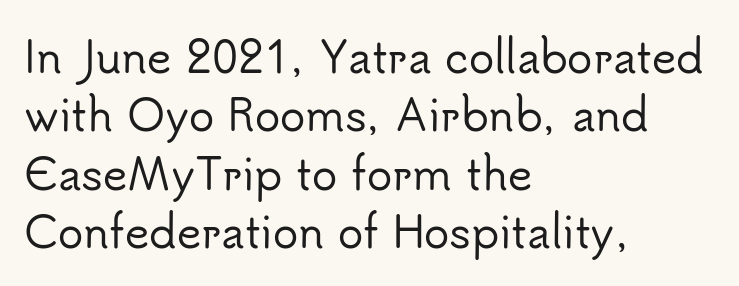
Q: Is the text italic (slanted)? A: No, it is upright.
Q: Is the typeface a serif or a sans-serif typeface? A: Sans-serif.
Q: Is the text underlined? A: No.
Q: How is the paragraph aligned? A: Left-aligned.
Q: Is the spacing between letters normal or unusually wide? A: Normal.
Q: Is the spacing between lines tight, normal or loose? A: Normal.
Q: Width (condensed, normal, or wide)? A: Normal.
Q: Stroke contrast? A: Low.
Q: x-height? A: Small.
Q: Monospaced? A: No.
